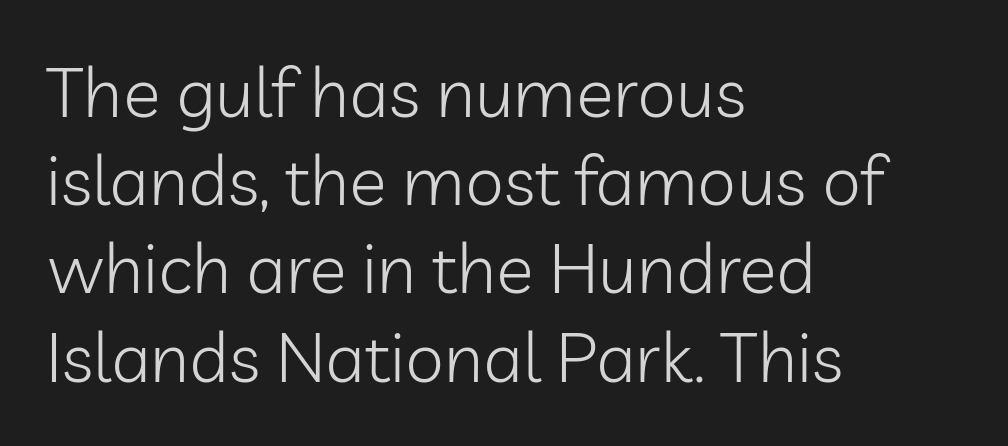
{"serif": "no", "italic": "no", "bold": "no", "weight": "light", "width": "normal", "stroke_contrast": "low", "x_height": "medium", "monospaced": "no", "underline": "no", "align": "left", "line_spacing": "normal", "line_spacing_ratio": 1.26, "letter_spacing": "normal", "letter_spacing_em": 0.0, "glyph_px": 70}
